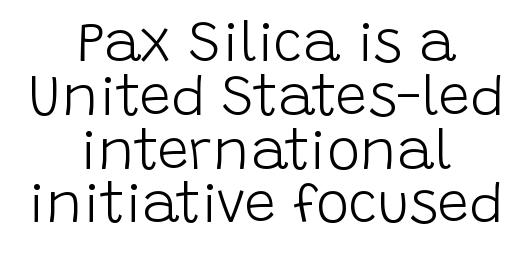
The whitespace from short lines is split evenly between both sides. Quick note: interline space is minimal. The characters display no serif detailing; their extremities are plain. The letterforms sit shoulder to shoulder at normal distance. Is this a heavy cut? Hardly; it is regular or lighter.
